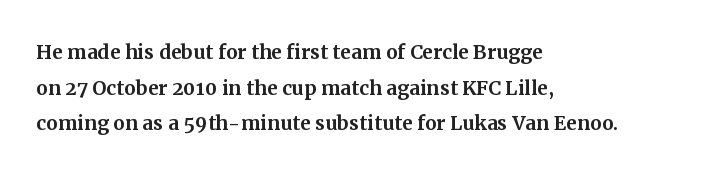
Compared with a centered layout, this one pins lines to the left instead. These lines were composed using upright roman letters. The type is set solid horizontally, with unmodified tracking. Vertical spacing — default. A bare baseline throughout the passage.
